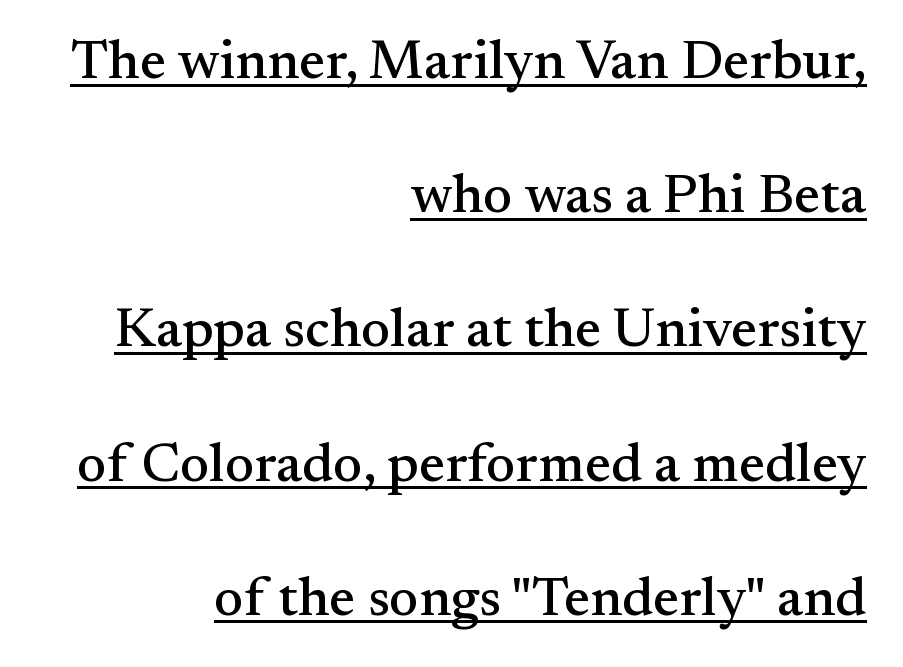
Q: Is the text italic (slanted)? A: No, it is upright.
Q: Is the typeface a serif or a sans-serif typeface? A: Serif.
Q: Is the text underlined? A: Yes.
Q: How is the paragraph aligned? A: Right-aligned.
Q: Is the spacing between letters normal or unusually wide? A: Normal.
Q: Is the spacing between lines tight, normal or loose? A: Loose.
Q: Width (condensed, normal, or wide)? A: Normal.
Q: Stroke contrast? A: Medium.
Q: x-height? A: Small.
Q: Monospaced? A: No.
